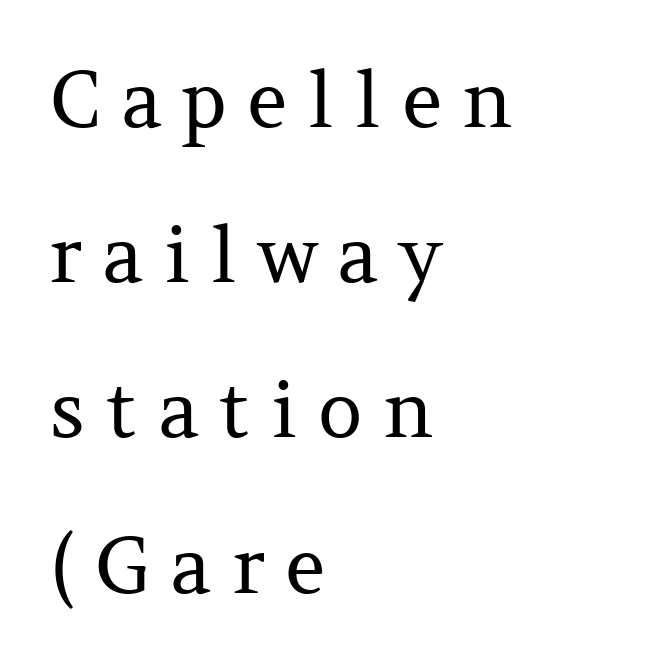
{"serif": "yes", "italic": "no", "bold": "no", "weight": "regular", "width": "normal", "stroke_contrast": "medium", "x_height": "medium", "monospaced": "no", "underline": "no", "align": "left", "line_spacing": "loose", "line_spacing_ratio": 1.99, "letter_spacing": "wide", "letter_spacing_em": 0.26, "glyph_px": 78}
